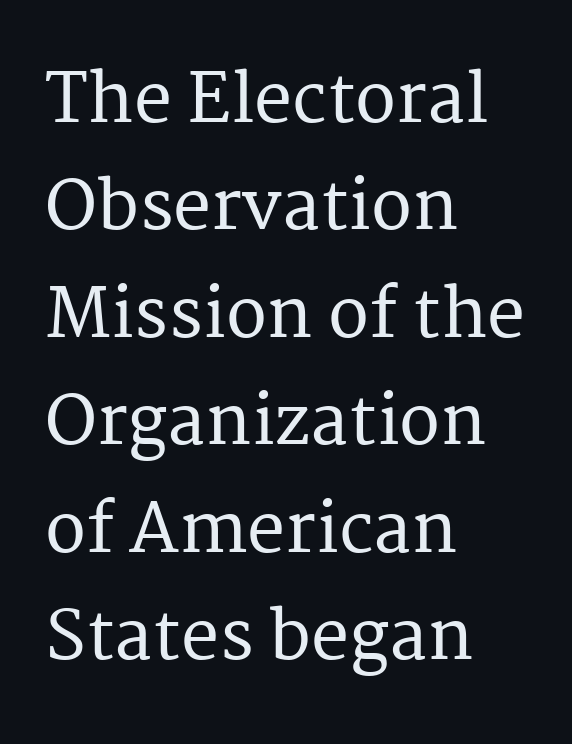
The image shows 68 px serif type, upright; set left-aligned, normal line spacing (1.58x), normal letter spacing, not underlined; medium stroke contrast and a medium x-height.
